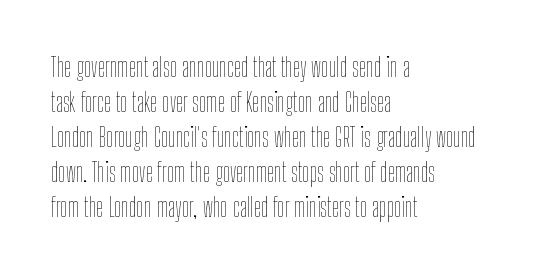
Q: Is the text bold? A: No.
Q: Is the text italic (slanted)? A: No, it is upright.
Q: Is the text underlined? A: No.
Q: How is the paragraph aligned? A: Left-aligned.
Q: Is the spacing between letters normal or unusually wide? A: Normal.
Q: Is the spacing between lines tight, normal or loose? A: Normal.
